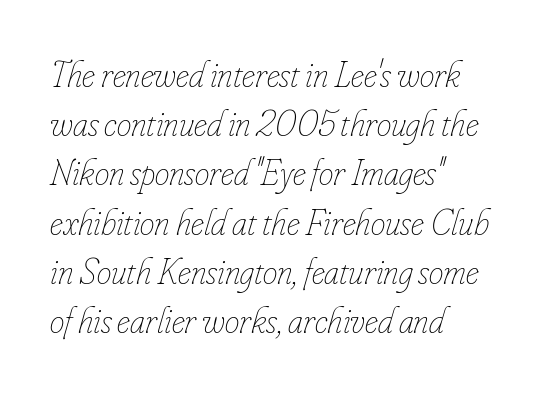
{"italic": "yes", "lean": "right", "slant_degrees": 16, "bold": "no", "weight": "thin", "width": "condensed", "stroke_contrast": "low", "x_height": "small", "monospaced": "no", "underline": "no", "align": "left", "line_spacing": "normal", "line_spacing_ratio": 1.33, "letter_spacing": "normal", "letter_spacing_em": 0.0, "glyph_px": 37}
